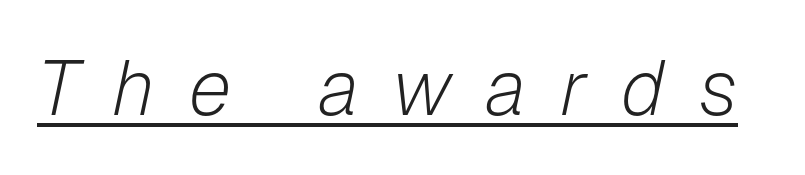
The image shows 77 px light type, italic (leaning right); set unusually wide letter spacing (+0.44 em), underlined; low stroke contrast and a medium x-height.
